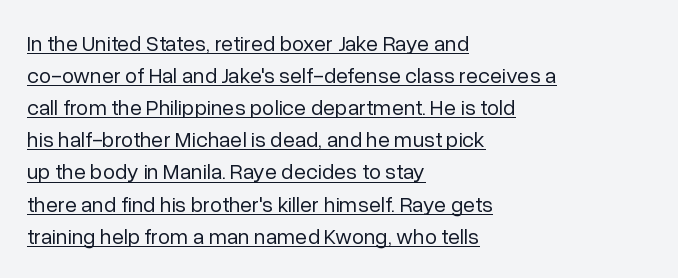
Q: Is the text bold? A: No.
Q: Is the text italic (slanted)? A: No, it is upright.
Q: Is the text underlined? A: Yes.
Q: How is the paragraph aligned? A: Left-aligned.
Q: Is the spacing between letters normal or unusually wide? A: Normal.
Q: Is the spacing between lines tight, normal or loose? A: Normal.
